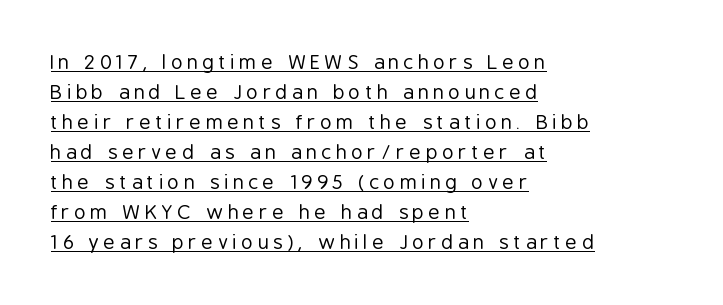
Q: Is the text bold? A: No.
Q: Is the text italic (slanted)? A: No, it is upright.
Q: Is the text underlined? A: Yes.
Q: How is the paragraph aligned? A: Left-aligned.
Q: Is the spacing between letters normal or unusually wide? A: Unusually wide.
Q: Is the spacing between lines tight, normal or loose? A: Normal.
